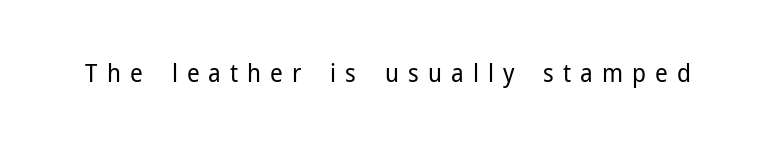
The specimen reads as upright at a glance. Plain, unruled lines of type. Each word looks stretched out because of the extra space between its letters. The typesetting does not lean heavy: it is not bold.
